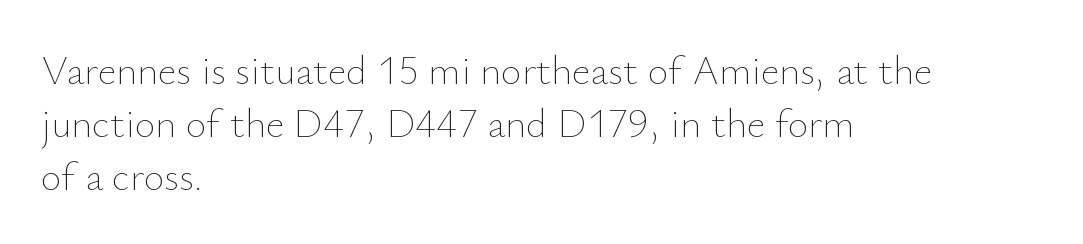
{"italic": "no", "bold": "no", "weight": "thin", "width": "normal", "stroke_contrast": "low", "x_height": "small", "monospaced": "no", "underline": "no", "align": "left", "line_spacing": "normal", "line_spacing_ratio": 1.33, "letter_spacing": "normal", "letter_spacing_em": 0.0, "glyph_px": 40}
